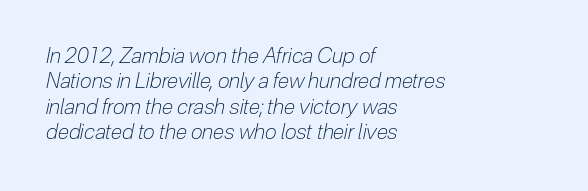
The image shows 21 px text type, italic (leaning right); set left-aligned, line spacing 1.21x, normal letter spacing, not underlined.
